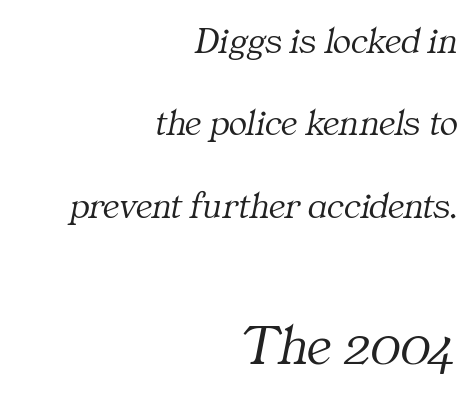
Q: Is the text bold? A: No.
Q: Is the text italic (slanted)? A: Yes, it leans right by about 11 degrees.
Q: Is the typeface a serif or a sans-serif typeface? A: Serif.
Q: Is the text underlined? A: No.
Q: How is the paragraph aligned? A: Right-aligned.
Q: Is the spacing between letters normal or unusually wide? A: Normal.
Q: Is the spacing between lines tight, normal or loose? A: Loose.
Q: Which block of text is set in a larger size, the first (top) or the second (bottom)? A: The second (bottom) one.
Q: Width (condensed, normal, or wide)? A: Normal.
Q: Stroke contrast? A: Medium.
Q: x-height? A: Medium.
Q: Monospaced? A: No.
